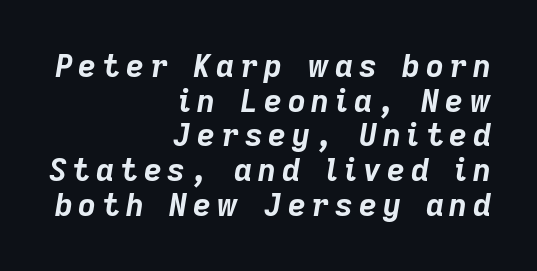
Q: Is the text bold? A: Yes.
Q: Is the text italic (slanted)? A: Yes, it leans right by about 9 degrees.
Q: Is the text underlined? A: No.
Q: How is the paragraph aligned? A: Right-aligned.
Q: Is the spacing between lines tight, normal or loose? A: Tight.
Q: Width (condensed, normal, or wide)? A: Normal.
Q: Stroke contrast? A: Low.
Q: x-height? A: Medium.
Q: Monospaced? A: No.
